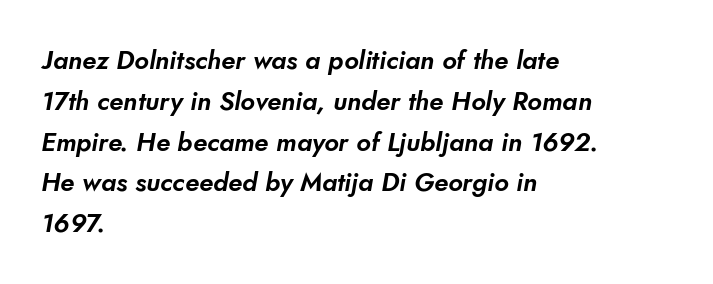
The area under the type is left untouched. Does the leading feel generous? No, just average. Does extra space separate the letters? No, they use regular spacing. Casual observation: everything's shoved over to the left.
